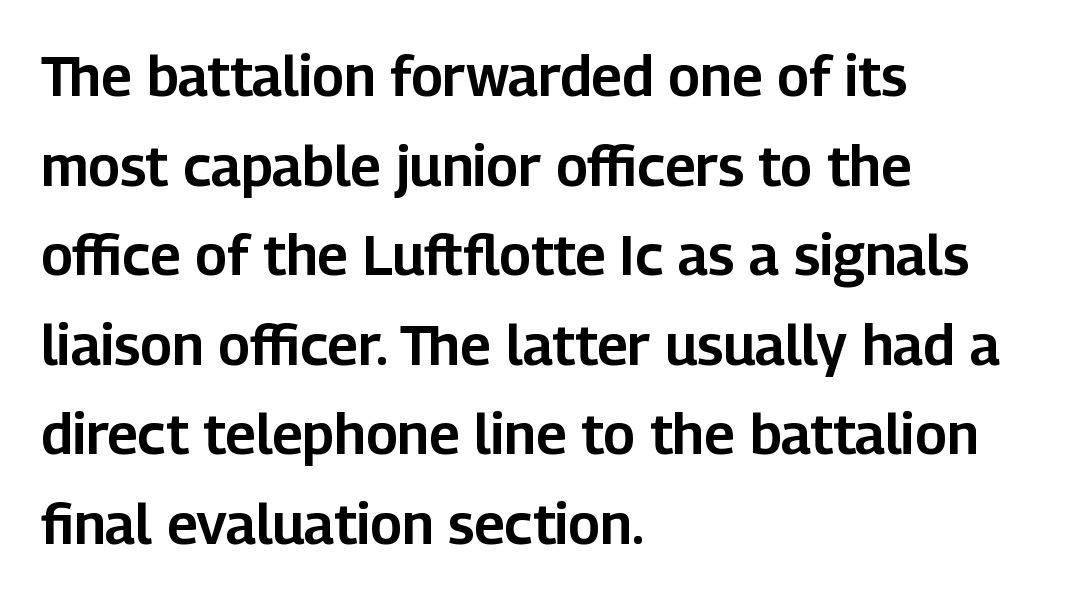
{"serif": "no", "italic": "no", "width": "normal", "stroke_contrast": "low", "x_height": "medium", "monospaced": "no", "underline": "no", "align": "left", "line_spacing": "normal", "line_spacing_ratio": 1.6, "letter_spacing": "normal", "letter_spacing_em": 0.0, "glyph_px": 56}
